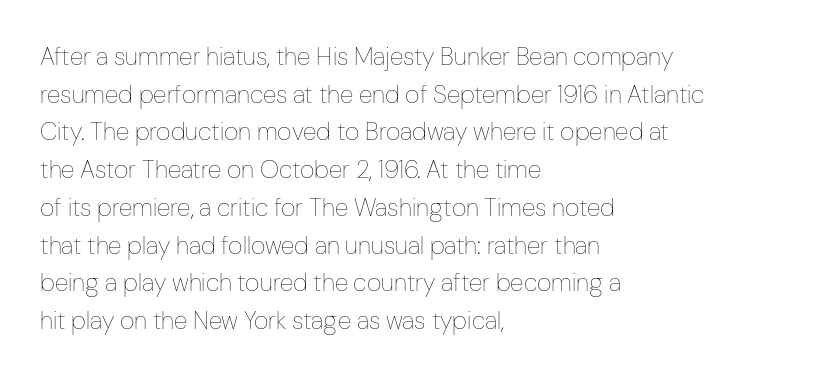
The face used here is rendered with its standard letterfit. Just letters on the line, the space beneath them empty. Caption: face not bold, strokes unweighted. Line spacing here is normal.
